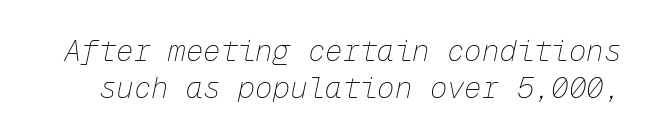
Q: Is the text bold? A: No.
Q: Is the text italic (slanted)? A: Yes, it leans right by about 12 degrees.
Q: Is the text underlined? A: No.
Q: Is the spacing between letters normal or unusually wide? A: Normal.
Q: Is the spacing between lines tight, normal or loose? A: Normal.
Q: Width (condensed, normal, or wide)? A: Normal.
Q: Stroke contrast? A: Low.
Q: x-height? A: Medium.
Q: Monospaced? A: Yes.
